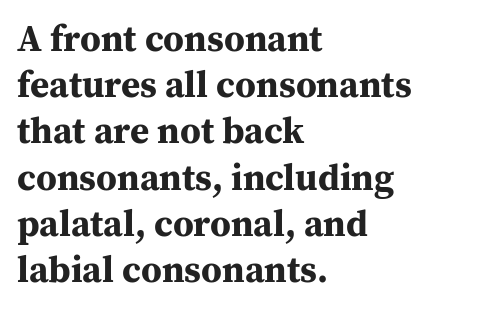
Q: Is the text bold? A: Yes.
Q: Is the text italic (slanted)? A: No, it is upright.
Q: Is the typeface a serif or a sans-serif typeface? A: Serif.
Q: Is the text underlined? A: No.
Q: How is the paragraph aligned? A: Left-aligned.
Q: Is the spacing between letters normal or unusually wide? A: Normal.
Q: Is the spacing between lines tight, normal or loose? A: Normal.
Q: Width (condensed, normal, or wide)? A: Normal.
Q: Stroke contrast? A: Medium.
Q: x-height? A: Medium.
Q: Monospaced? A: No.
